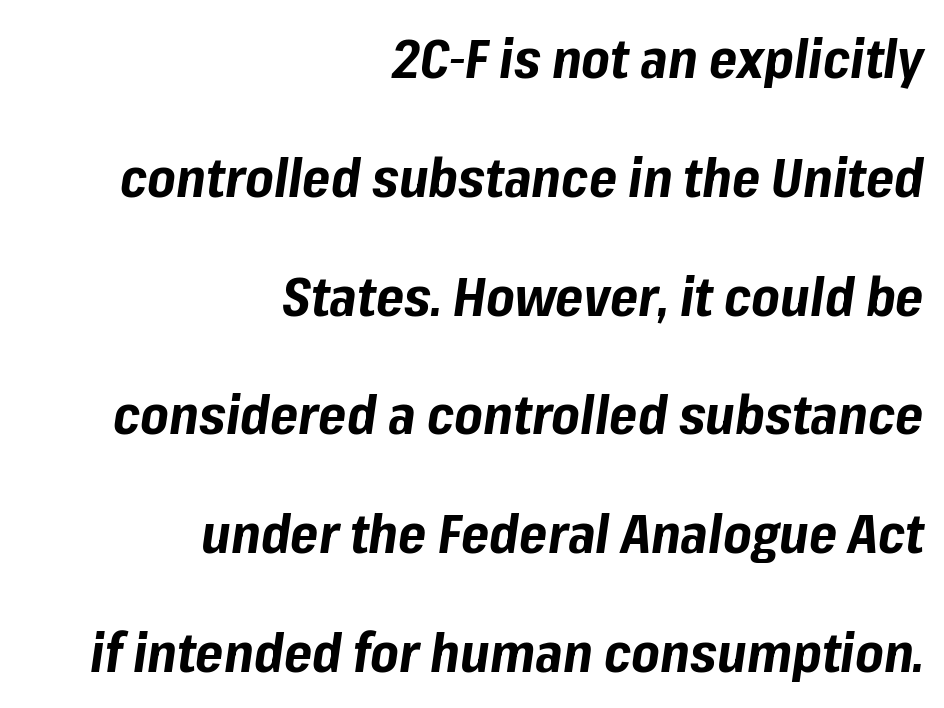
{"italic": "yes", "lean": "right", "slant_degrees": 8, "bold": "yes", "weight": "bold", "width": "normal", "stroke_contrast": "low", "x_height": "medium", "monospaced": "no", "underline": "no", "align": "right", "line_spacing": "loose", "line_spacing_ratio": 2.2, "letter_spacing": "normal", "letter_spacing_em": 0.0, "glyph_px": 54}
